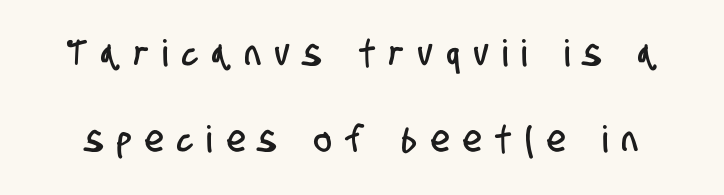
{"serif": "no", "width": "condensed", "stroke_contrast": "low", "x_height": "large", "monospaced": "no", "underline": "no", "line_spacing": "loose", "line_spacing_ratio": 2.33, "letter_spacing": "wide", "letter_spacing_em": 0.39, "glyph_px": 37}
